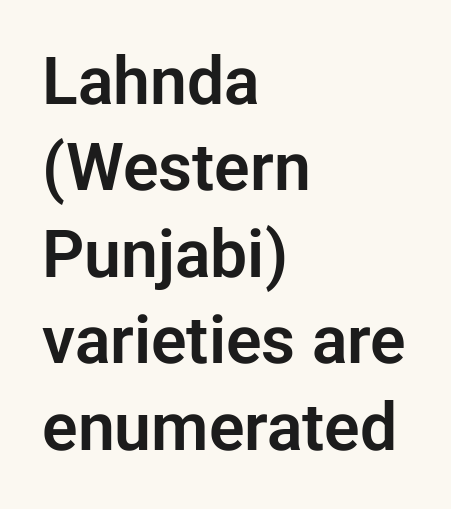
Think of a printed novel: that variable character pitch is what you see here. Short note: letters normally spaced. The paragraph has a hard left edge and a soft right edge. The passage shown is not underscored anywhere. Observe the absence of serifs on each vertical stroke in this sample. Notice how descenders clear the ascenders below comfortably — that's standard leading.
